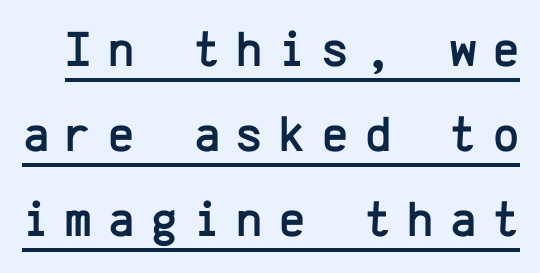
Is this a fixed-width face? Yes — each glyph sits in an identical cell. Every stem runs plumb, perpendicular to the baseline. Is there an underline? Yes — a line sits under the letters. The rendering inserts visible extra space after every character. Nope, no serifs anywhere on these letters.
